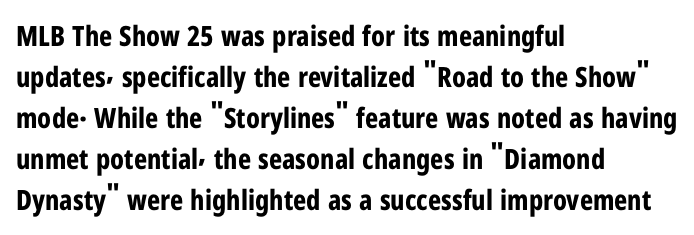
Evenly set lines give the paragraph a standard silhouette. The face used here is a sans, in the tradition of grotesques and geometrics. Line beginnings align vertically; line endings do not. Heavy-handed strokes throughout: this text is bold. The words here are not underlined.
